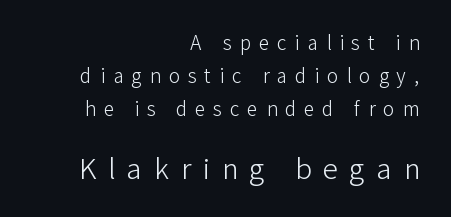
Here the designer chose a conventional face with non-uniform glyph widths. Size hierarchy here favors the trailing block over the leading one. A student would call this right alignment; a typographer would say flush right, rag left. Bold? No — there's no thickening of the strokes. There is plenty of visible air inserted between adjacent glyphs.
